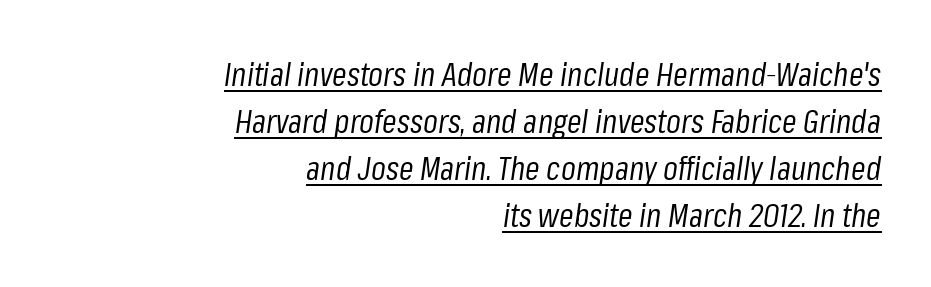
{"italic": "yes", "lean": "right", "slant_degrees": 8, "bold": "no", "weight": "regular", "width": "condensed", "stroke_contrast": "low", "x_height": "medium", "monospaced": "no", "underline": "yes", "align": "right", "line_spacing": "normal", "line_spacing_ratio": 1.42, "letter_spacing": "normal", "letter_spacing_em": 0.0, "glyph_px": 33}
